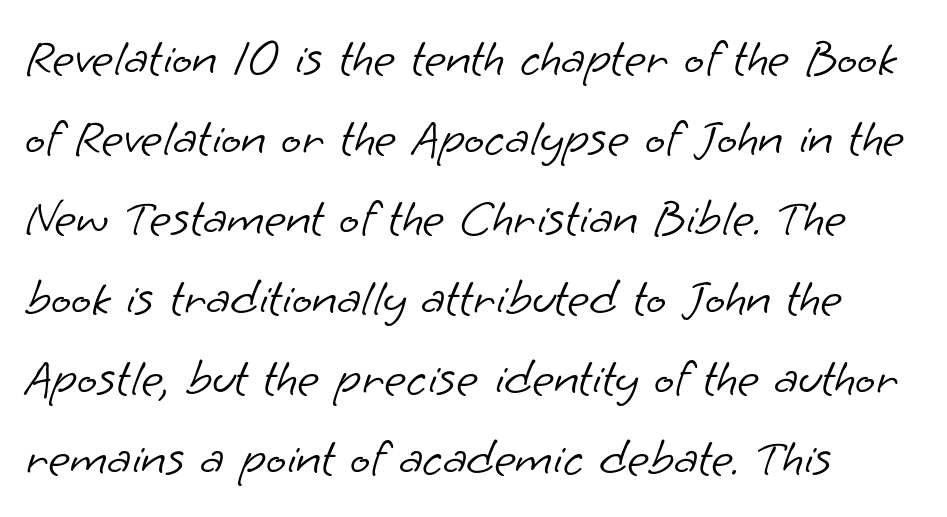
{"serif": "no", "bold": "no", "weight": "light", "width": "normal", "stroke_contrast": "low", "x_height": "small", "monospaced": "no", "underline": "no", "align": "left", "line_spacing": "normal", "line_spacing_ratio": 1.51, "letter_spacing": "normal", "letter_spacing_em": 0.0, "glyph_px": 53}
